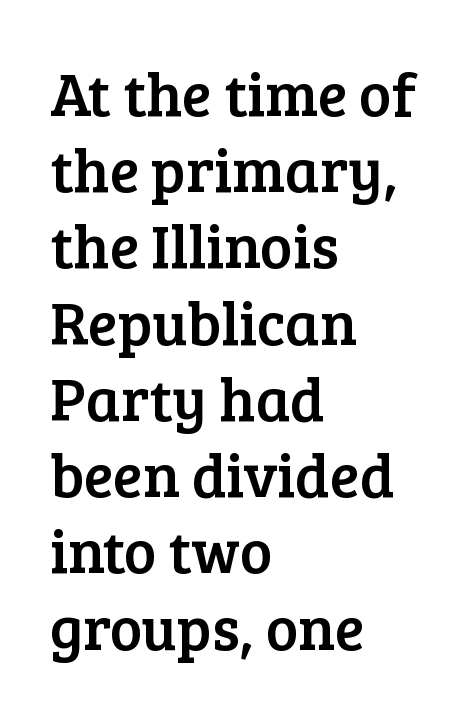
The image shows 61 px serif type, upright; set left-aligned, normal line spacing (1.25x), normal letter spacing, not underlined; low stroke contrast and a medium x-height.
